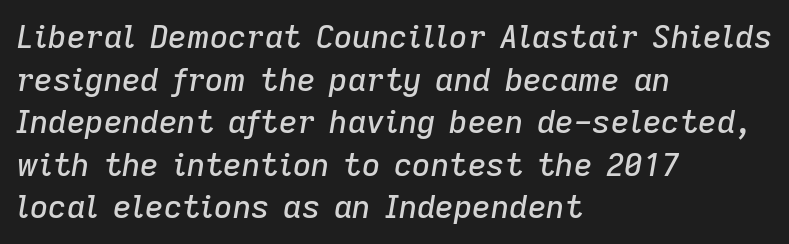
Q: Is the text italic (slanted)? A: Yes, it leans right by about 9 degrees.
Q: Is the text underlined? A: No.
Q: How is the paragraph aligned? A: Left-aligned.
Q: Is the spacing between letters normal or unusually wide? A: Normal.
Q: Is the spacing between lines tight, normal or loose? A: Normal.
Q: Width (condensed, normal, or wide)? A: Normal.
Q: Stroke contrast? A: Low.
Q: x-height? A: Medium.
Q: Monospaced? A: No.
